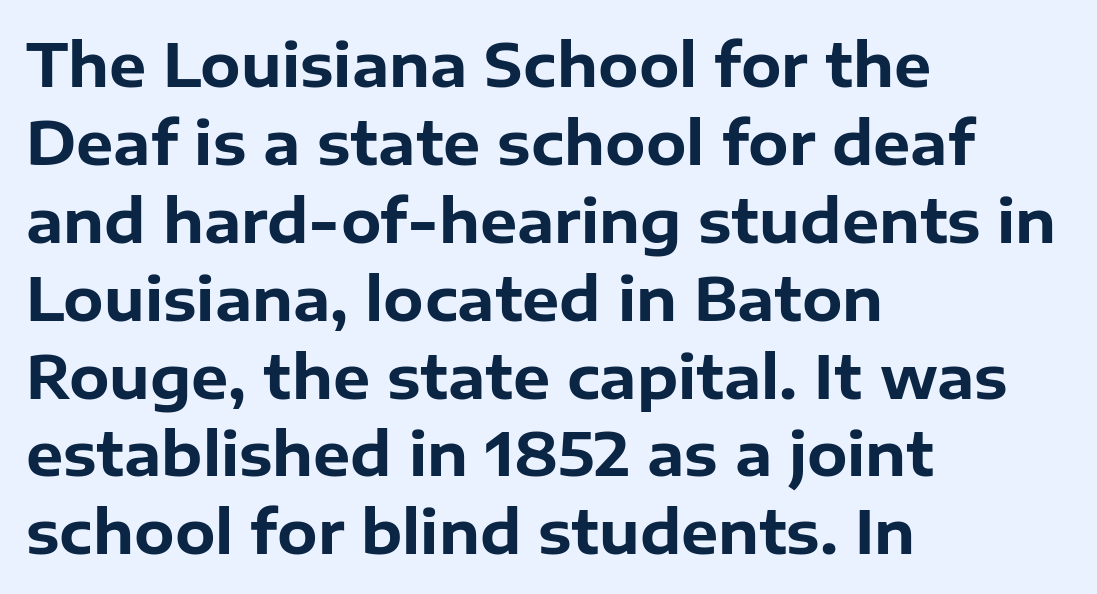
Q: Is the text bold? A: Yes.
Q: Is the text italic (slanted)? A: No, it is upright.
Q: Is the typeface a serif or a sans-serif typeface? A: Sans-serif.
Q: Is the text underlined? A: No.
Q: How is the paragraph aligned? A: Left-aligned.
Q: Is the spacing between letters normal or unusually wide? A: Normal.
Q: Is the spacing between lines tight, normal or loose? A: Normal.
Q: Width (condensed, normal, or wide)? A: Normal.
Q: Stroke contrast? A: Low.
Q: x-height? A: Medium.
Q: Monospaced? A: No.
